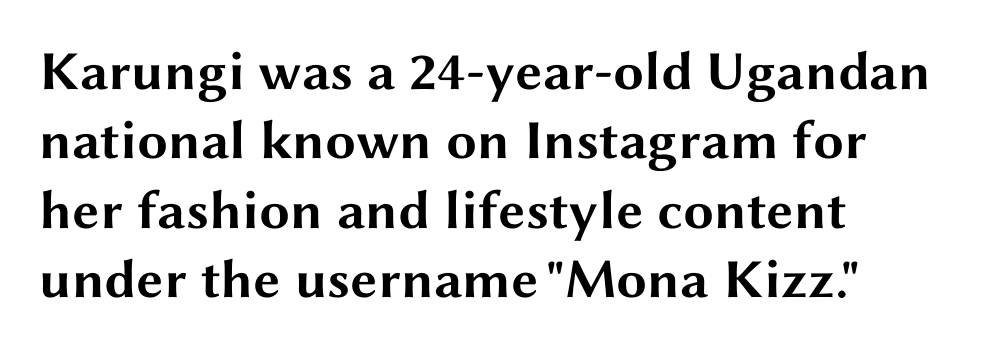
{"serif": "no", "italic": "no", "bold": "yes", "weight": "bold", "width": "wide", "stroke_contrast": "medium", "x_height": "medium", "monospaced": "no", "underline": "no", "align": "left", "line_spacing": "normal", "line_spacing_ratio": 1.26, "letter_spacing": "normal", "letter_spacing_em": 0.0, "glyph_px": 55}
